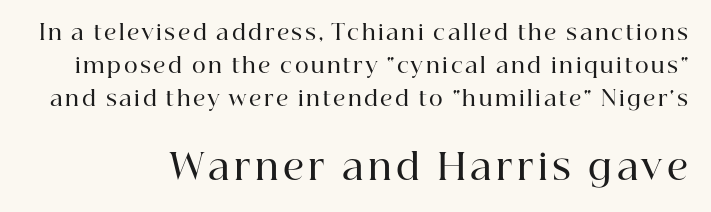
Students, observe: this is what conventionally led text looks like. The following chunk of copy outweighs the initial chunk in type size. The foot of each line stays bare and open. The passage shown is typeset with a serif family. No italicization has been applied; the sample stays upright. Looks like regular typesetting: each glyph gets only the width it needs.
